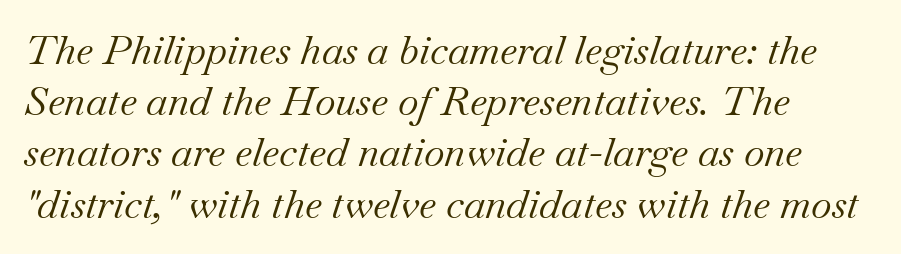
{"serif": "yes", "italic": "yes", "lean": "right", "slant_degrees": 18, "bold": "no", "weight": "regular", "width": "normal", "stroke_contrast": "medium", "x_height": "small", "monospaced": "no", "underline": "no", "align": "left", "line_spacing": "normal", "line_spacing_ratio": 1.28, "letter_spacing": "normal", "letter_spacing_em": 0.0, "glyph_px": 40}
